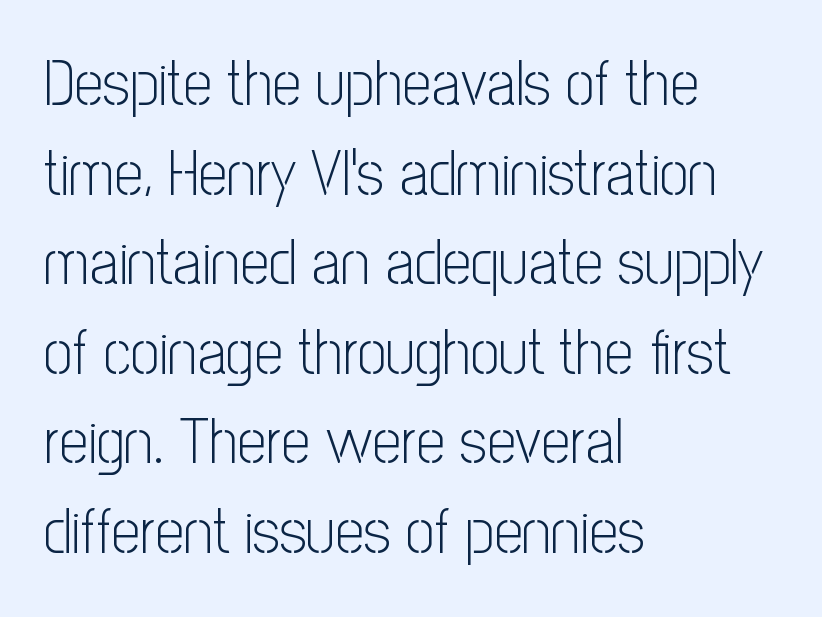
No extra ink here — the face is not bold. No word sits above an underline. The rendering shows plain stroke endings on the letterforms — a sans-serif design. Proportional: the letters do not fall into vertical columns. Inter-character spacing is left at the font's built-in metrics. Notice how the passage keeps a crisp vertical edge on the left only.
